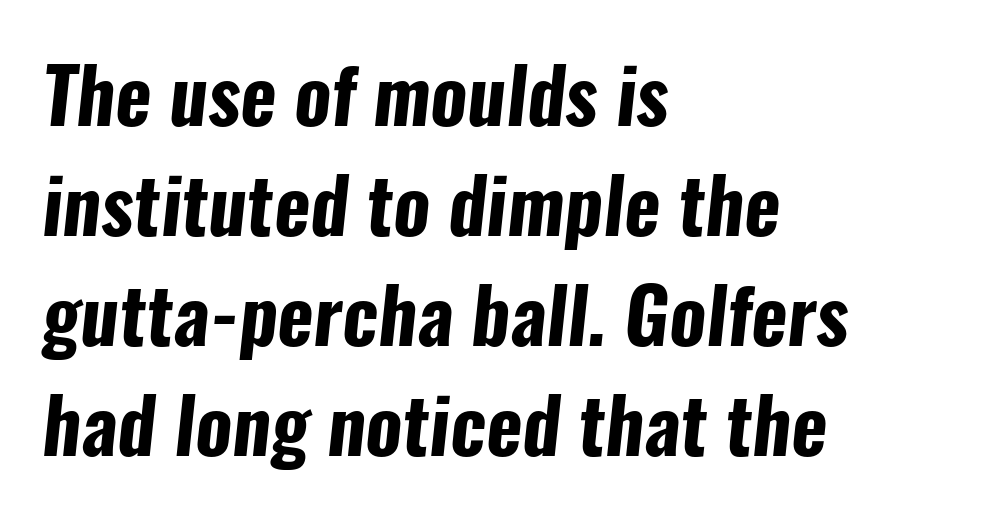
Q: Is the text bold? A: Yes.
Q: Is the typeface a serif or a sans-serif typeface? A: Sans-serif.
Q: Is the text underlined? A: No.
Q: How is the paragraph aligned? A: Left-aligned.
Q: Is the spacing between letters normal or unusually wide? A: Normal.
Q: Is the spacing between lines tight, normal or loose? A: Normal.
Q: Width (condensed, normal, or wide)? A: Condensed.
Q: Stroke contrast? A: Low.
Q: x-height? A: Medium.
Q: Monospaced? A: No.
